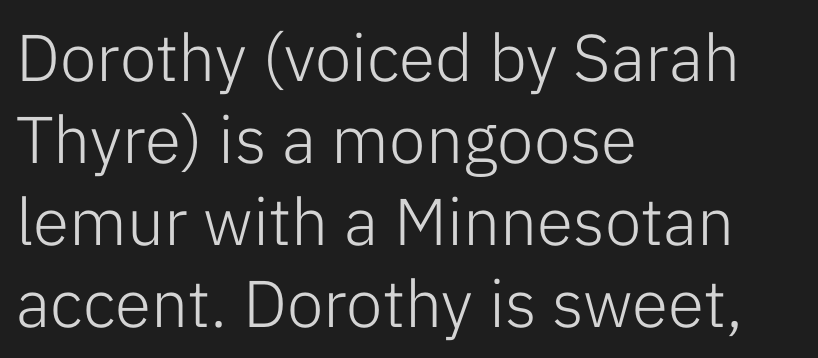
Designer's note — italics off, roman on. The typeface has the unassuming heft of standard copy or less. The paragraph has a hard left edge and a soft right edge. The rendering shows plain stroke endings on the letterforms — a sans-serif design.
